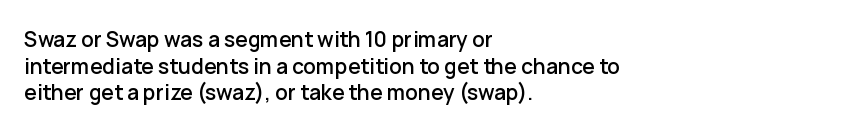
The image shows 21 px text type, upright; set left-aligned, normal line spacing (1.27x), normal letter spacing, not underlined.
